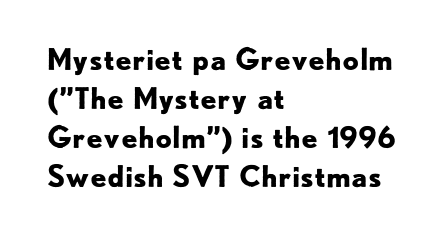
{"serif": "no", "italic": "no", "bold": "yes", "weight": "bold", "width": "normal", "stroke_contrast": "low", "x_height": "small", "monospaced": "no", "underline": "no", "align": "left", "line_spacing": "normal", "line_spacing_ratio": 1.34, "letter_spacing": "normal", "letter_spacing_em": 0.0, "glyph_px": 29}
